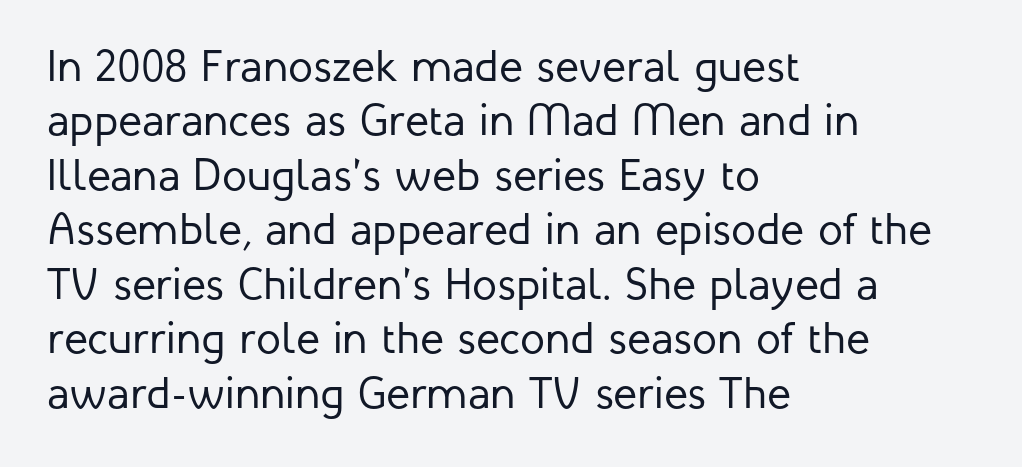
Q: Is the text bold? A: No.
Q: Is the text italic (slanted)? A: No, it is upright.
Q: Is the typeface a serif or a sans-serif typeface? A: Sans-serif.
Q: Is the text underlined? A: No.
Q: How is the paragraph aligned? A: Left-aligned.
Q: Is the spacing between letters normal or unusually wide? A: Normal.
Q: Width (condensed, normal, or wide)? A: Normal.
Q: Stroke contrast? A: Low.
Q: x-height? A: Medium.
Q: Monospaced? A: No.
